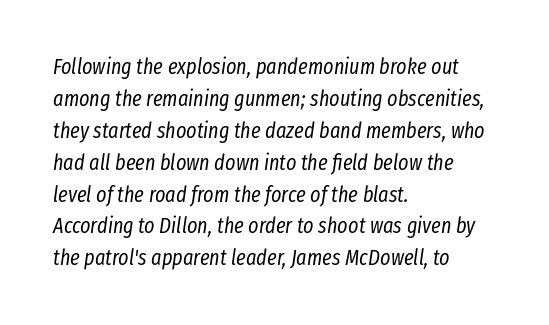
The strip under each line holds only bare page. Each stroke keeps to a modest, everyday thickness or less. The leading is moderate, giving the passage an even texture. Typeset ragged right — the left edge is the straight one. The passage shown has conventional tracking throughout. The specimen reads as italic at a glance.
